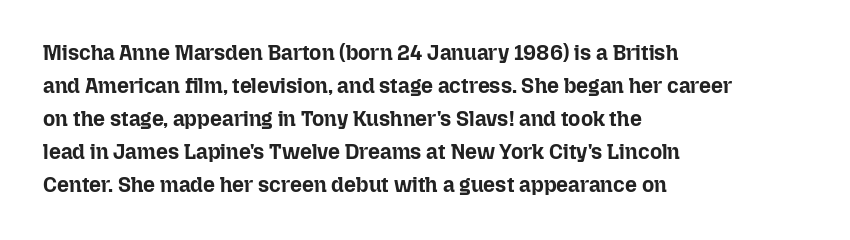
Q: Is the text bold? A: Yes.
Q: Is the text italic (slanted)? A: No, it is upright.
Q: Is the text underlined? A: No.
Q: How is the paragraph aligned? A: Left-aligned.
Q: Is the spacing between letters normal or unusually wide? A: Normal.
Q: Is the spacing between lines tight, normal or loose? A: Normal.
